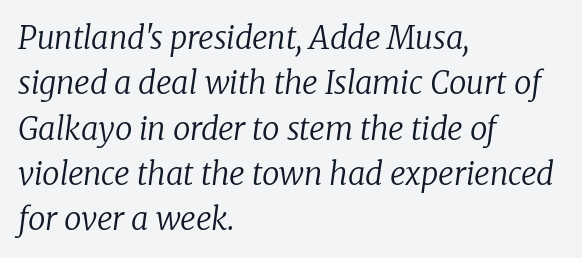
{"serif": "yes", "italic": "yes", "lean": "right", "slant_degrees": 8, "bold": "no", "weight": "regular", "width": "normal", "stroke_contrast": "low", "x_height": "medium", "monospaced": "no", "underline": "no", "align": "left", "line_spacing": "normal", "line_spacing_ratio": 1.46, "letter_spacing": "normal", "letter_spacing_em": 0.0, "glyph_px": 31}
